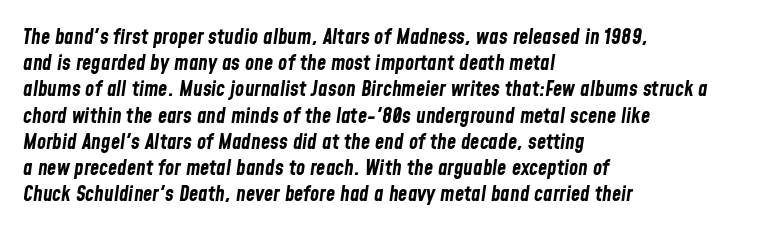
Q: Is the text bold? A: Yes.
Q: Is the text italic (slanted)? A: Yes, it leans right by about 8 degrees.
Q: Is the text underlined? A: No.
Q: How is the paragraph aligned? A: Left-aligned.
Q: Is the spacing between letters normal or unusually wide? A: Normal.
Q: Is the spacing between lines tight, normal or loose? A: Normal.
